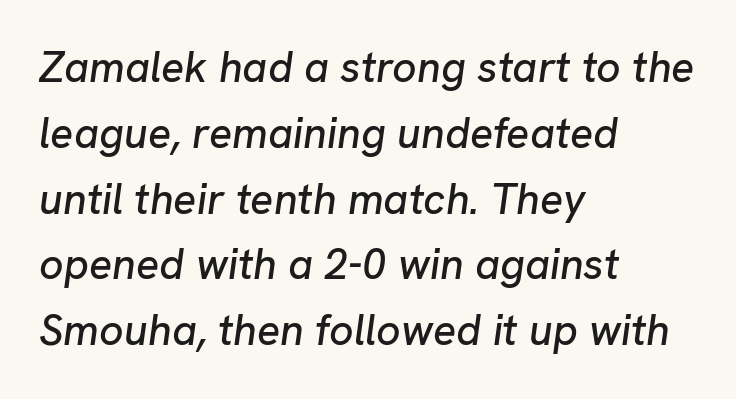
Q: Is the text italic (slanted)? A: Yes, it leans right by about 8 degrees.
Q: Is the text underlined? A: No.
Q: How is the paragraph aligned? A: Left-aligned.
Q: Is the spacing between letters normal or unusually wide? A: Normal.
Q: Is the spacing between lines tight, normal or loose? A: Normal.
Q: Width (condensed, normal, or wide)? A: Normal.
Q: Stroke contrast? A: Low.
Q: x-height? A: Medium.
Q: Monospaced? A: No.
